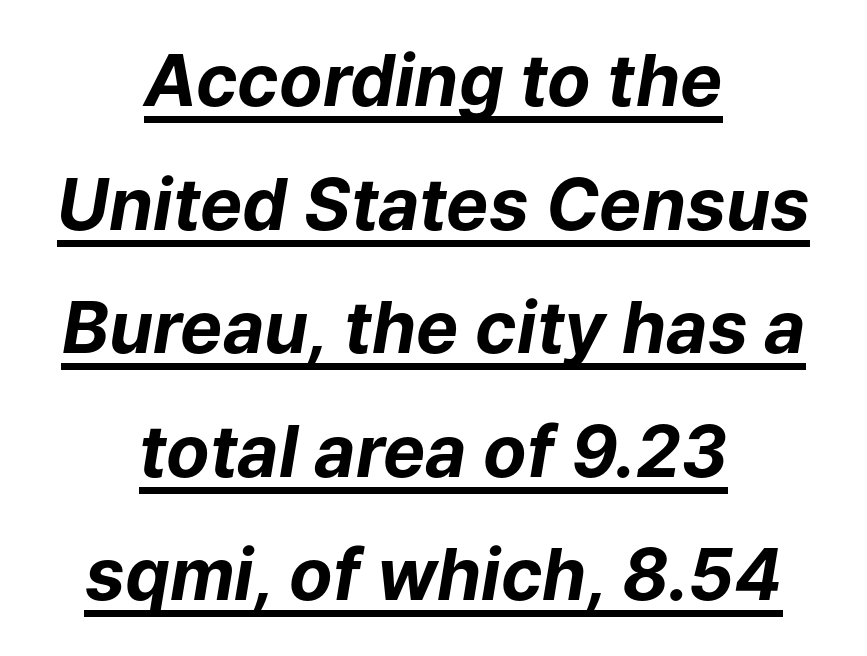
Q: Is the text bold? A: Yes.
Q: Is the text italic (slanted)? A: Yes, it leans right by about 9 degrees.
Q: Is the text underlined? A: Yes.
Q: How is the paragraph aligned? A: Centered.
Q: Is the spacing between letters normal or unusually wide? A: Normal.
Q: Width (condensed, normal, or wide)? A: Normal.
Q: Stroke contrast? A: Low.
Q: x-height? A: Medium.
Q: Monospaced? A: No.
